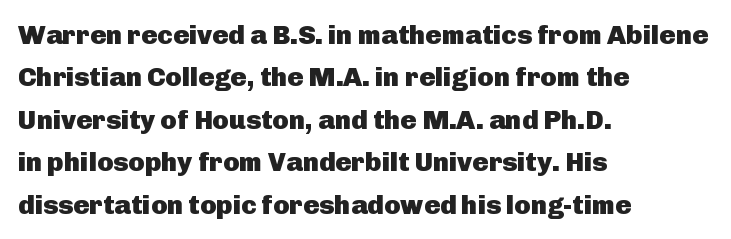
The image shows 27 px bold type, upright; set left-aligned, normal line spacing (1.57x), normal letter spacing, not underlined.
